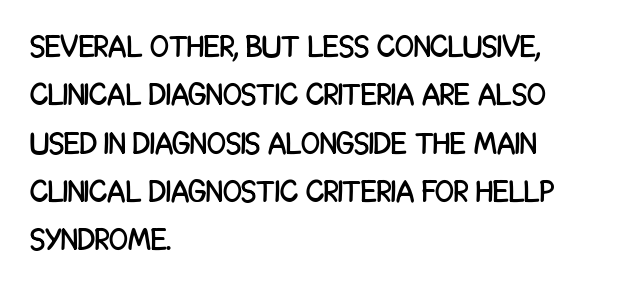
{"serif": "no", "italic": "no", "width": "condensed", "stroke_contrast": "low", "x_height": "large", "monospaced": "no", "underline": "no", "align": "left", "line_spacing": "normal", "line_spacing_ratio": 1.56, "letter_spacing": "normal", "letter_spacing_em": 0.0, "glyph_px": 31}
